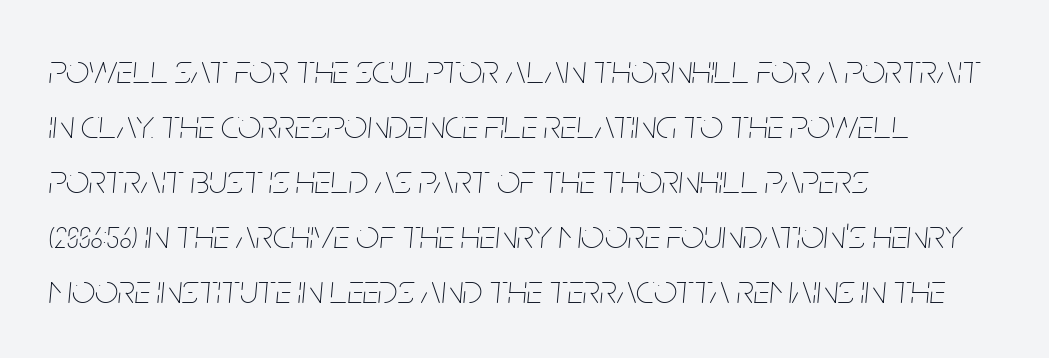
{"italic": "yes", "lean": "right", "slant_degrees": 5, "bold": "no", "weight": "thin", "width": "condensed", "stroke_contrast": "low", "x_height": "large", "monospaced": "no", "underline": "no", "align": "left", "line_spacing": "normal", "line_spacing_ratio": 1.34, "letter_spacing": "normal", "letter_spacing_em": 0.0, "glyph_px": 41}
